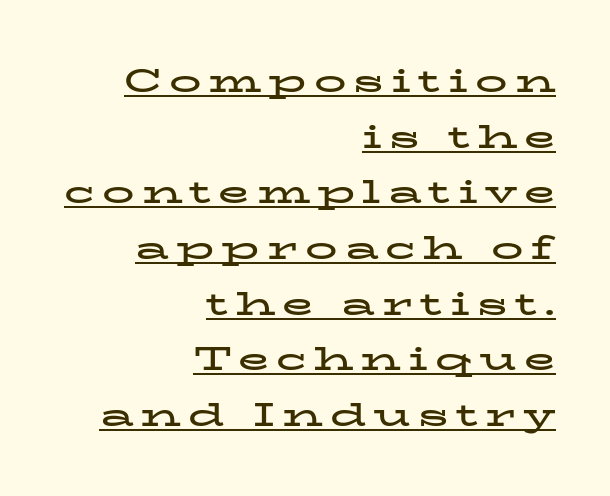
The image shows 32 px bold, wide serif type, upright; set right-aligned, line spacing 1.74x, unusually wide letter spacing (+0.22 em), underlined; low stroke contrast and a medium x-height.
